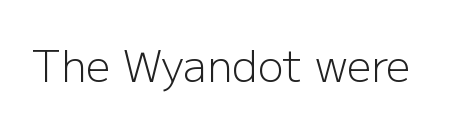
{"serif": "no", "italic": "no", "bold": "no", "weight": "light", "width": "normal", "stroke_contrast": "low", "x_height": "medium", "monospaced": "no", "underline": "no", "letter_spacing": "normal", "letter_spacing_em": 0.0, "glyph_px": 43}
